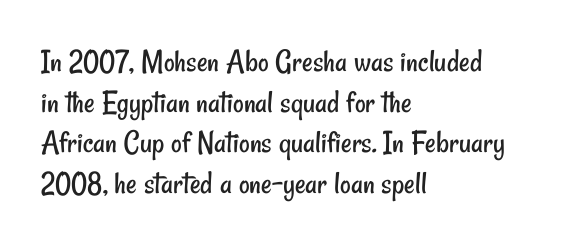
Q: Is the text bold? A: No.
Q: Is the typeface a serif or a sans-serif typeface? A: Sans-serif.
Q: Is the text underlined? A: No.
Q: How is the paragraph aligned? A: Left-aligned.
Q: Is the spacing between letters normal or unusually wide? A: Normal.
Q: Width (condensed, normal, or wide)? A: Condensed.
Q: Stroke contrast? A: Low.
Q: x-height? A: Small.
Q: Monospaced? A: No.
